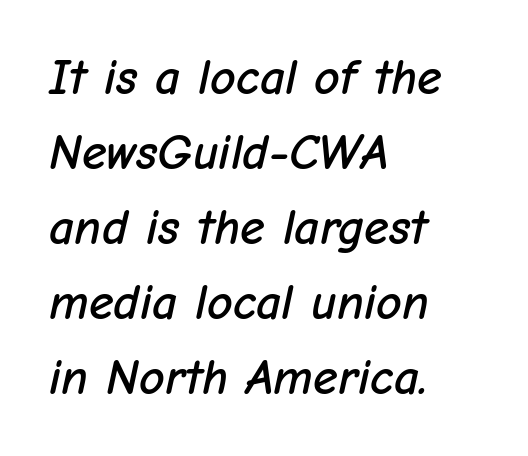
The image shows 50 px text type, italic (leaning right); set left-aligned, normal line spacing (1.5x), normal letter spacing, not underlined; low stroke contrast and a medium x-height.
